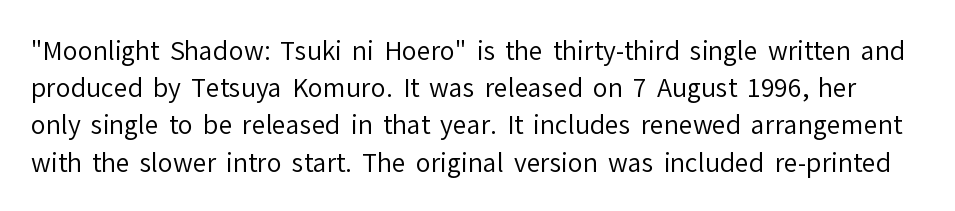
The line-height multiplier appears to be the usual default. Stroke thickness stays within the range of a standard reading face or lighter. If you drew a line through each stem, it would be perfectly vertical. The zone under the glyphs is completely vacant.
